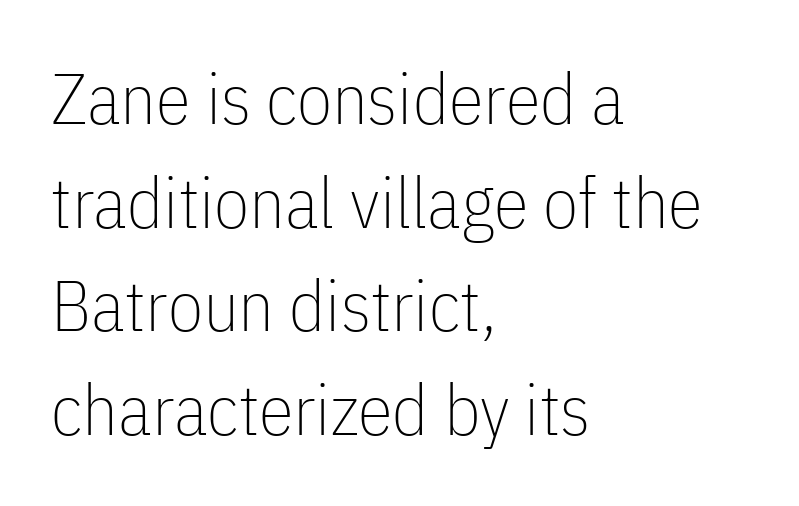
The image shows 71 px thin, condensed sans-serif type, upright; set left-aligned, normal line spacing (1.46x), normal letter spacing, not underlined; low stroke contrast and a medium x-height.
